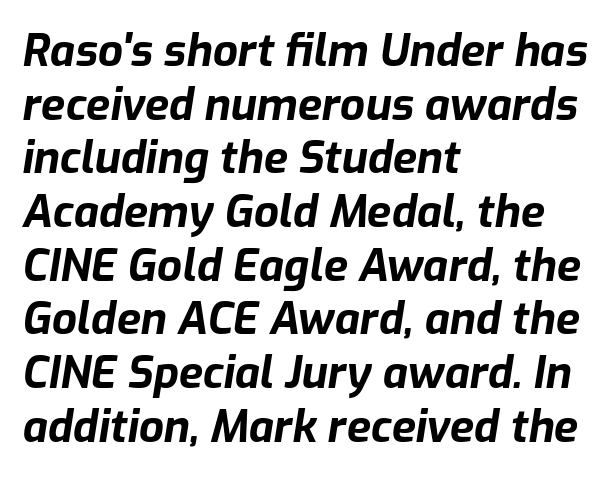
Q: Is the text bold? A: Yes.
Q: Is the text italic (slanted)? A: Yes, it leans right by about 9 degrees.
Q: Is the text underlined? A: No.
Q: How is the paragraph aligned? A: Left-aligned.
Q: Is the spacing between letters normal or unusually wide? A: Normal.
Q: Width (condensed, normal, or wide)? A: Normal.
Q: Stroke contrast? A: Low.
Q: x-height? A: Medium.
Q: Monospaced? A: No.
